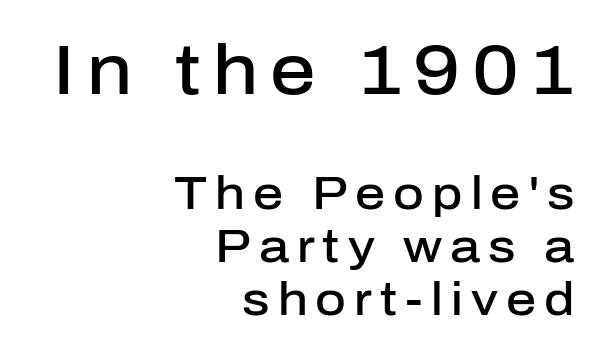
This sample has the flowing, uneven cadence of proportional lettering. The earlier block is typeset at a bigger size than the later block. These lines are composed in type without serifs. One-word summary of the alignment: right.
